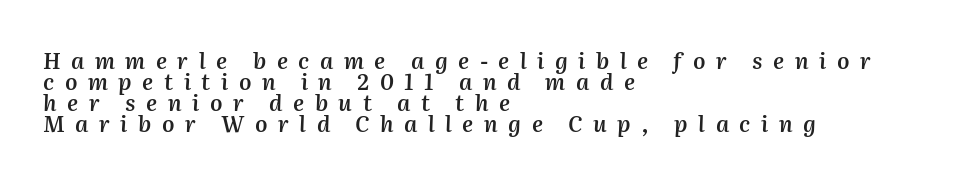
{"italic": "yes", "lean": "right", "slant_degrees": 2, "bold": "semi", "underline": "no", "align": "left", "line_spacing": "tight", "line_spacing_ratio": 0.96, "letter_spacing": "wide", "letter_spacing_em": 0.48, "glyph_px": 22}
